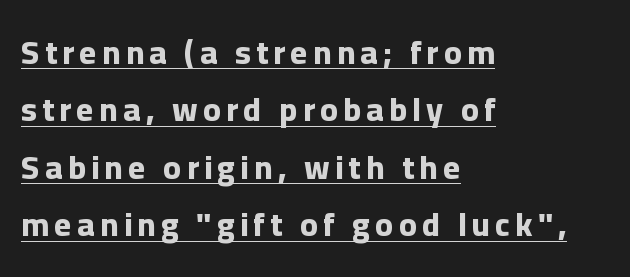
{"serif": "no", "italic": "no", "bold": "yes", "weight": "bold", "width": "normal", "stroke_contrast": "low", "x_height": "medium", "monospaced": "no", "underline": "yes", "align": "left", "line_spacing_ratio": 1.74, "glyph_px": 33}
